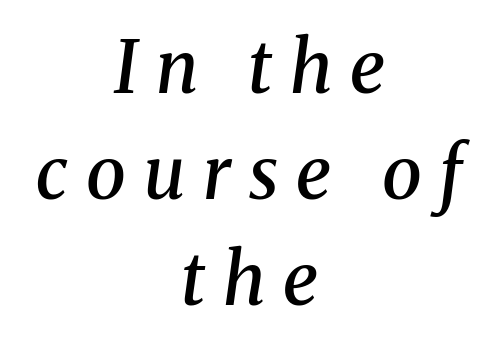
The image shows 72 px semibold serif type, italic (leaning right); set centered, normal line spacing (1.47x), unusually wide letter spacing (+0.25 em), not underlined; medium stroke contrast and a medium x-height.
